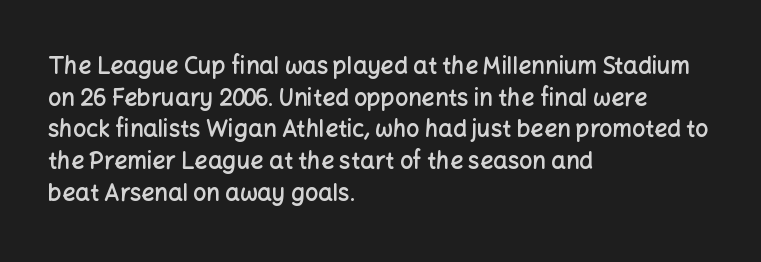
{"italic": "no", "bold": "semi", "underline": "no", "align": "left", "line_spacing": "normal", "line_spacing_ratio": 1.38, "letter_spacing": "normal", "letter_spacing_em": 0.0, "glyph_px": 23}
